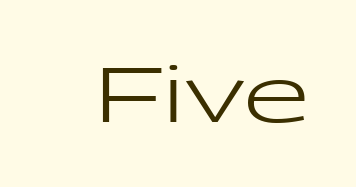
Q: Is the text bold? A: No.
Q: Is the text italic (slanted)? A: No, it is upright.
Q: Is the typeface a serif or a sans-serif typeface? A: Sans-serif.
Q: Is the text underlined? A: No.
Q: Is the spacing between letters normal or unusually wide? A: Normal.
Q: Width (condensed, normal, or wide)? A: Wide.
Q: Stroke contrast? A: Low.
Q: x-height? A: Medium.
Q: Monospaced? A: No.
